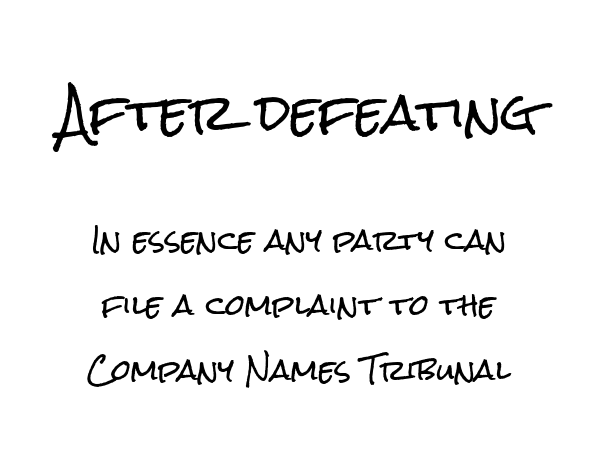
{"serif": "no", "italic": "no", "width": "condensed", "stroke_contrast": "low", "x_height": "medium", "monospaced": "no", "underline": "no", "line_spacing": "loose", "line_spacing_ratio": 2.31, "letter_spacing": "normal", "letter_spacing_em": 0.0, "larger_block": "first", "size_ratio": 1.75, "glyph_px": 49}
